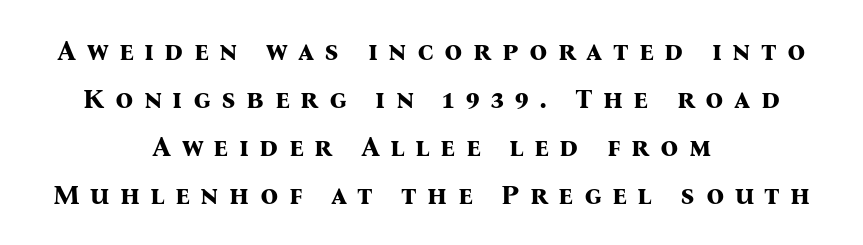
{"serif": "yes", "italic": "no", "bold": "yes", "weight": "bold", "width": "normal", "stroke_contrast": "medium", "x_height": "medium", "monospaced": "no", "underline": "no", "align": "center", "line_spacing_ratio": 1.71, "letter_spacing": "wide", "letter_spacing_em": 0.37, "glyph_px": 28}
